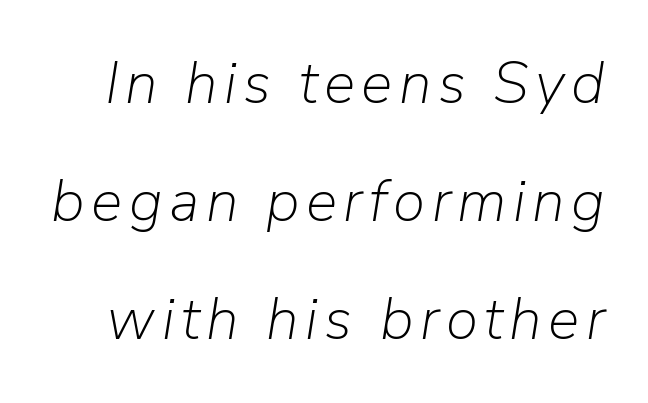
The image shows 59 px light type, italic (leaning right); set loose line spacing (2.0x), not underlined; low stroke contrast and a medium x-height.
